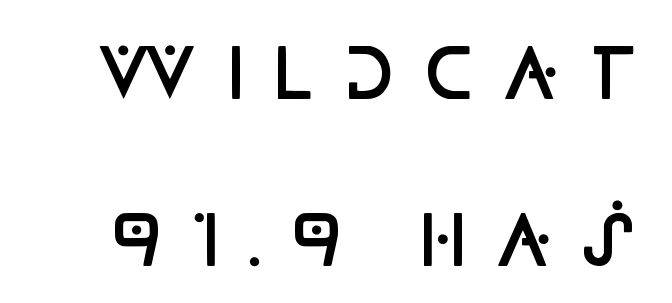
Observe the absence of serifs on each vertical stroke in this sample. Is there much room between lines? Yes — plenty of vertical air separates them. Does the weight exceed regular? Yes, but only to semibold. Spacing verdict: proportional, widths tailored to each character.
